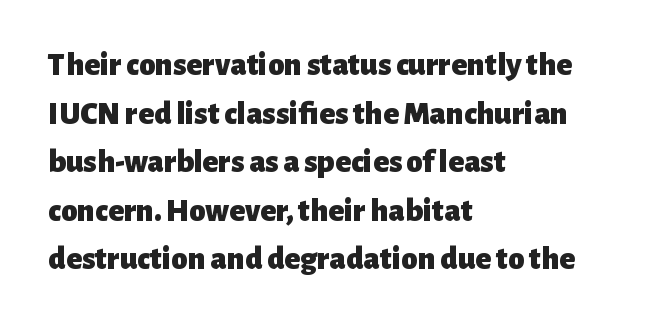
{"serif": "no", "italic": "no", "bold": "yes", "weight": "heavy", "width": "normal", "stroke_contrast": "low", "x_height": "medium", "monospaced": "no", "underline": "no", "align": "left", "line_spacing": "normal", "line_spacing_ratio": 1.47, "letter_spacing": "normal", "letter_spacing_em": 0.0, "glyph_px": 33}
